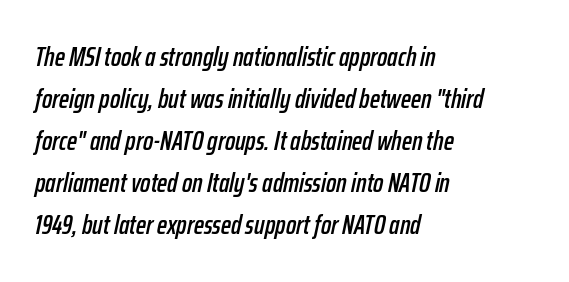
The image shows 27 px text type, italic (leaning right); set left-aligned, normal line spacing (1.56x), normal letter spacing, not underlined.
